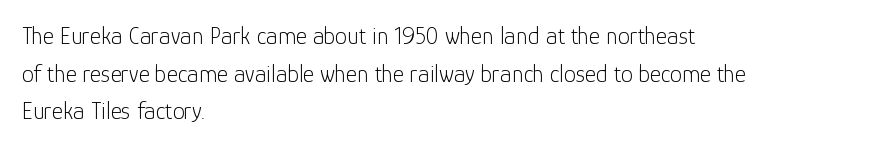
Q: Is the text bold? A: No.
Q: Is the text italic (slanted)? A: No, it is upright.
Q: Is the text underlined? A: No.
Q: How is the paragraph aligned? A: Left-aligned.
Q: Is the spacing between letters normal or unusually wide? A: Normal.
Q: Is the spacing between lines tight, normal or loose? A: Normal.
